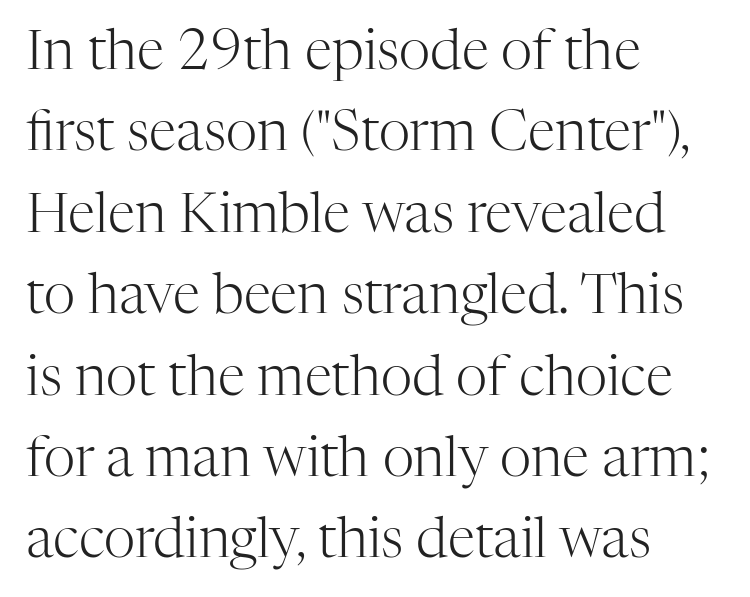
Q: Is the text bold? A: No.
Q: Is the text italic (slanted)? A: No, it is upright.
Q: Is the typeface a serif or a sans-serif typeface? A: Serif.
Q: Is the text underlined? A: No.
Q: How is the paragraph aligned? A: Left-aligned.
Q: Is the spacing between letters normal or unusually wide? A: Normal.
Q: Is the spacing between lines tight, normal or loose? A: Normal.
Q: Width (condensed, normal, or wide)? A: Normal.
Q: Stroke contrast? A: High.
Q: x-height? A: Medium.
Q: Monospaced? A: No.
